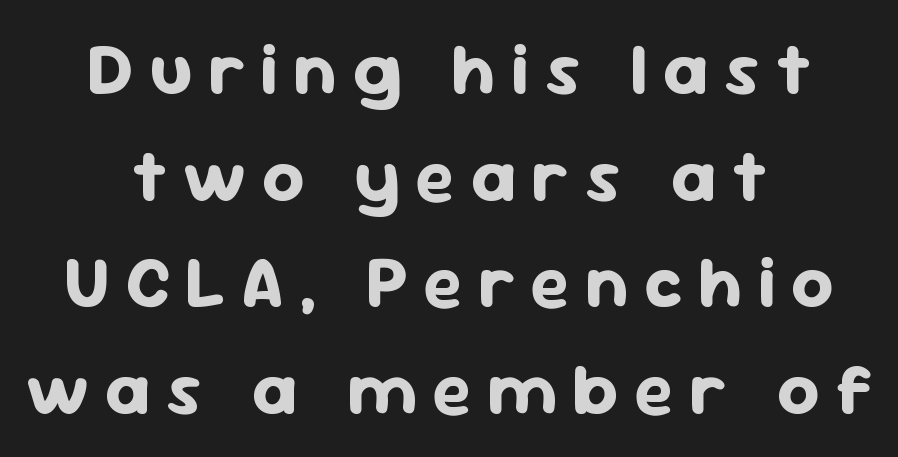
{"serif": "no", "italic": "no", "bold": "yes", "weight": "bold", "width": "normal", "stroke_contrast": "low", "x_height": "medium", "monospaced": "no", "underline": "no", "align": "center", "line_spacing": "normal", "line_spacing_ratio": 1.46, "letter_spacing": "wide", "letter_spacing_em": 0.21, "glyph_px": 73}
